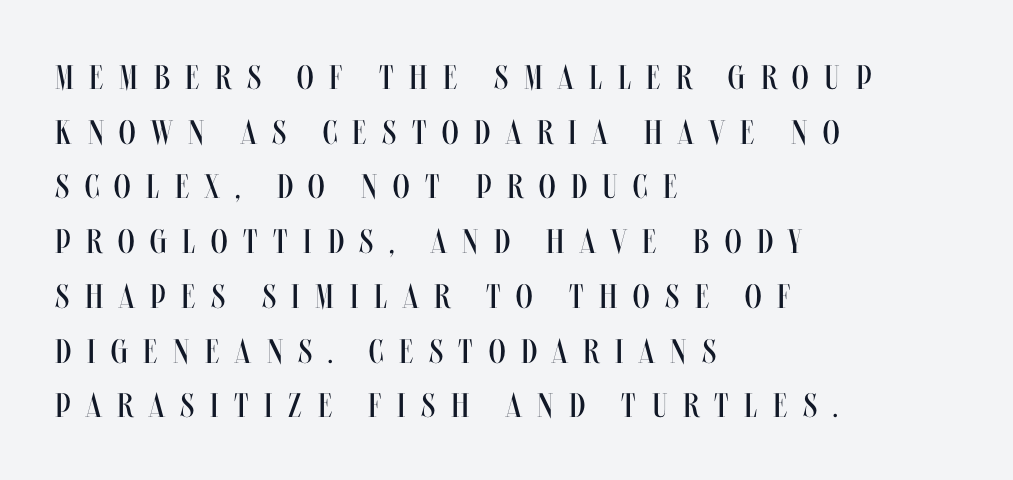
Q: Is the text bold? A: No.
Q: Is the text italic (slanted)? A: No, it is upright.
Q: Is the text underlined? A: No.
Q: How is the paragraph aligned? A: Left-aligned.
Q: Is the spacing between letters normal or unusually wide? A: Unusually wide.
Q: Is the spacing between lines tight, normal or loose? A: Normal.
Q: Width (condensed, normal, or wide)? A: Condensed.
Q: Stroke contrast? A: Medium.
Q: x-height? A: Large.
Q: Monospaced? A: No.
